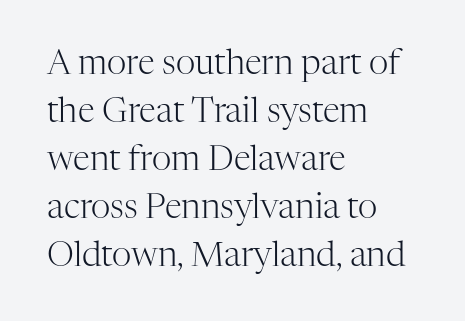
Baseline-to-baseline distance is the conventional proportion of letter height. Italic: no, the glyphs are upright roman. Letterform terminals end in serifs throughout the passage. Character widths vary here, with narrow letters taking less room than wide ones. Stems and bowls with no extra thickness — not bold. No word sits above an underline.
